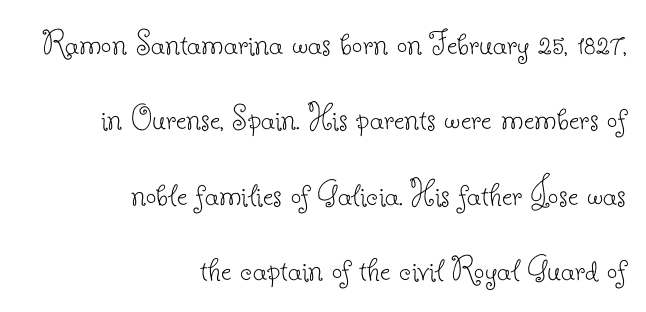
Weight: in the light-to-regular range. Serif or sans? Serif — the stroke terminals have little feet. The passage shown is not underscored anywhere. Note the varied advance widths — an 'i' is clearly narrower than an 'm'.
